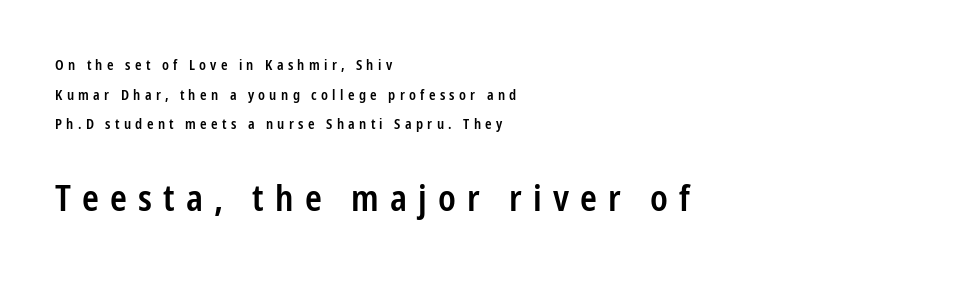
Q: Is the text bold? A: Semi-bold.
Q: Is the text italic (slanted)? A: No, it is upright.
Q: Is the typeface a serif or a sans-serif typeface? A: Sans-serif.
Q: Is the text underlined? A: No.
Q: How is the paragraph aligned? A: Left-aligned.
Q: Is the spacing between letters normal or unusually wide? A: Unusually wide.
Q: Is the spacing between lines tight, normal or loose? A: Loose.
Q: Which block of text is set in a larger size, the first (top) or the second (bottom)? A: The second (bottom) one.
Q: Width (condensed, normal, or wide)? A: Condensed.
Q: Stroke contrast? A: Low.
Q: x-height? A: Medium.
Q: Monospaced? A: No.
